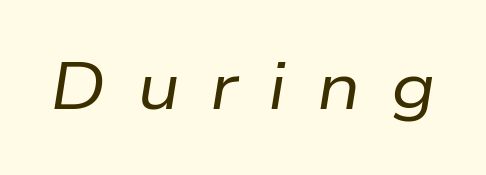
The weight would be labelled regular, book, light, or lighter still. Letter spacing: wide. This sample has the flowing, uneven cadence of proportional lettering. The glyphs look as if they've been sheared to an angle. Just letters on the line, the space beneath them empty.
